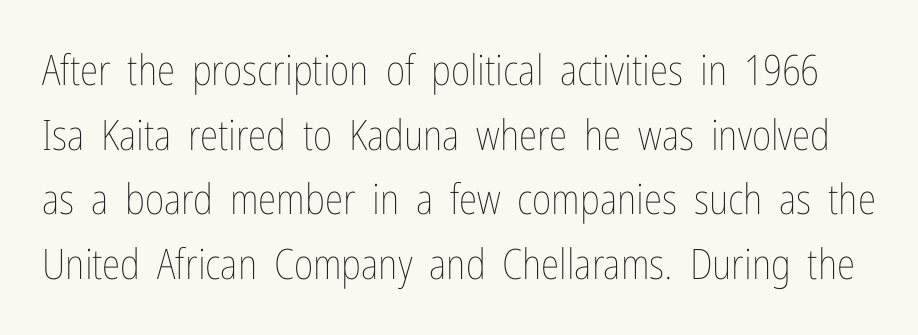
The image shows 42 px thin, condensed type, upright; set normal line spacing (1.54x), normal letter spacing, not underlined; low stroke contrast and a medium x-height.
